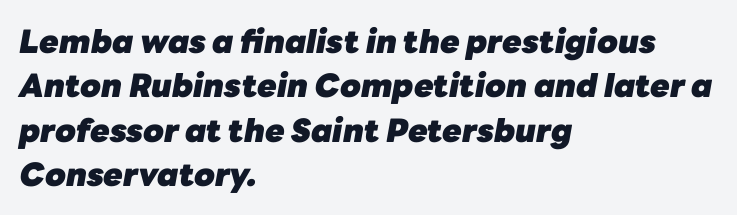
The rendering uses natural spacing where letterforms have individual widths. Standard letterfit; no display-style spreading of the glyphs. This sample is left-justified, so line endings fall wherever the words run out. Descender tails drop into unmarked territory. Interline gaps are of average width in this sample. Is the type bold? Yes — the strokes are clearly thick and heavy.
